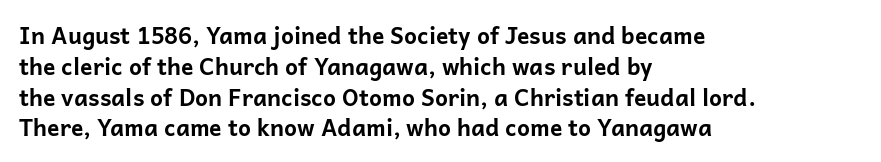
Q: Is the text bold? A: Yes.
Q: Is the text italic (slanted)? A: No, it is upright.
Q: Is the text underlined? A: No.
Q: How is the paragraph aligned? A: Left-aligned.
Q: Is the spacing between letters normal or unusually wide? A: Normal.
Q: Is the spacing between lines tight, normal or loose? A: Normal.
